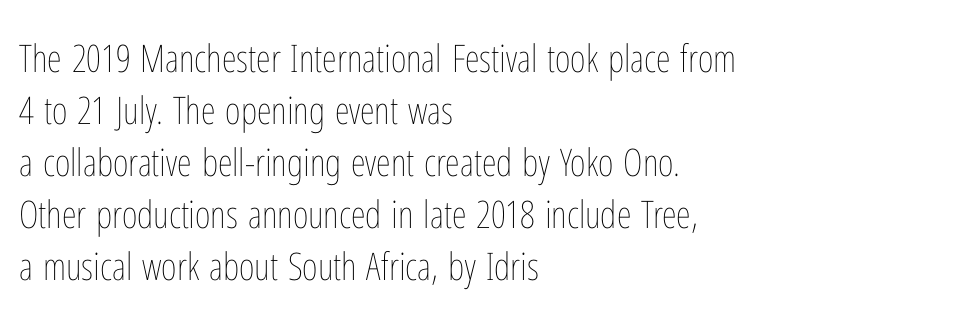
Weight: not bold — regular or lighter. The words here are not underlined. A typesetter would call this zero additional tracking. Rows of type keep a routine distance in the vertical direction. Do the letters lean? They stand straight. Teacher's note: observe the even left margin — that is flush-left alignment.
